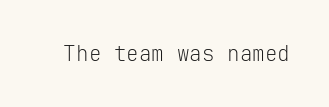
Q: Is the text bold? A: No.
Q: Is the text italic (slanted)? A: No, it is upright.
Q: Is the text underlined? A: No.
Q: Is the spacing between letters normal or unusually wide? A: Normal.
